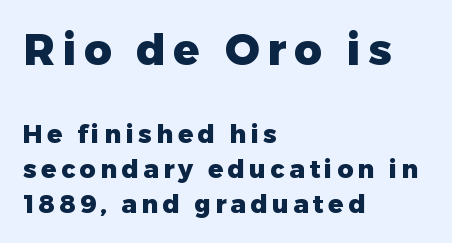
Q: Is the text bold? A: Yes.
Q: Is the text italic (slanted)? A: No, it is upright.
Q: Is the typeface a serif or a sans-serif typeface? A: Sans-serif.
Q: Is the text underlined? A: No.
Q: How is the paragraph aligned? A: Left-aligned.
Q: Is the spacing between lines tight, normal or loose? A: Normal.
Q: Which block of text is set in a larger size, the first (top) or the second (bottom)? A: The first (top) one.
Q: Width (condensed, normal, or wide)? A: Normal.
Q: Stroke contrast? A: Low.
Q: x-height? A: Medium.
Q: Monospaced? A: No.
